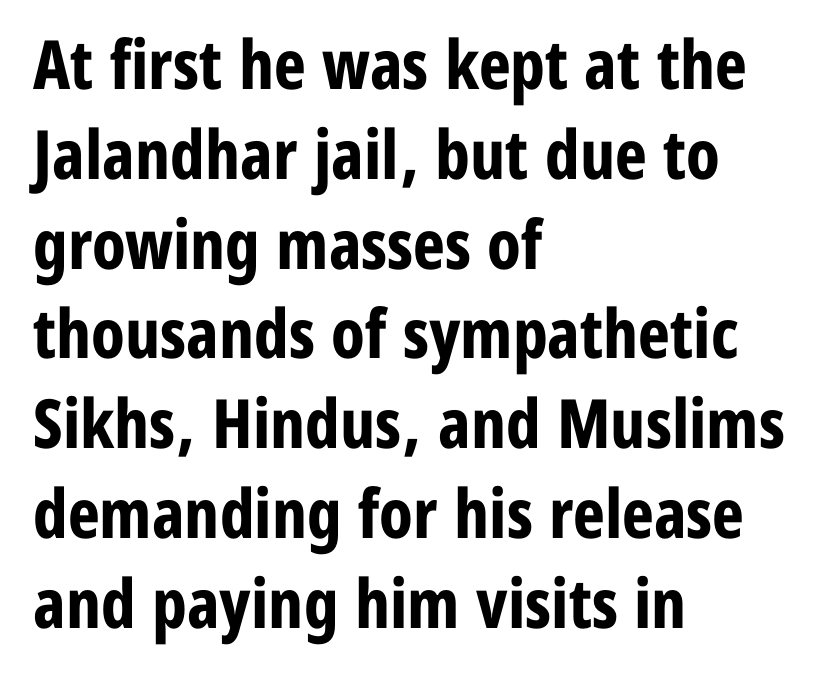
Q: Is the text bold? A: Yes.
Q: Is the text italic (slanted)? A: No, it is upright.
Q: Is the typeface a serif or a sans-serif typeface? A: Sans-serif.
Q: Is the text underlined? A: No.
Q: How is the paragraph aligned? A: Left-aligned.
Q: Is the spacing between letters normal or unusually wide? A: Normal.
Q: Is the spacing between lines tight, normal or loose? A: Normal.
Q: Width (condensed, normal, or wide)? A: Condensed.
Q: Stroke contrast? A: Low.
Q: x-height? A: Medium.
Q: Monospaced? A: No.
